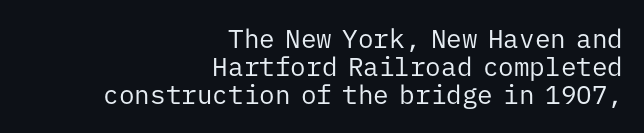
Q: Is the text bold? A: No.
Q: Is the text italic (slanted)? A: No, it is upright.
Q: Is the text underlined? A: No.
Q: How is the paragraph aligned? A: Right-aligned.
Q: Is the spacing between letters normal or unusually wide? A: Normal.
Q: Is the spacing between lines tight, normal or loose? A: Tight.
